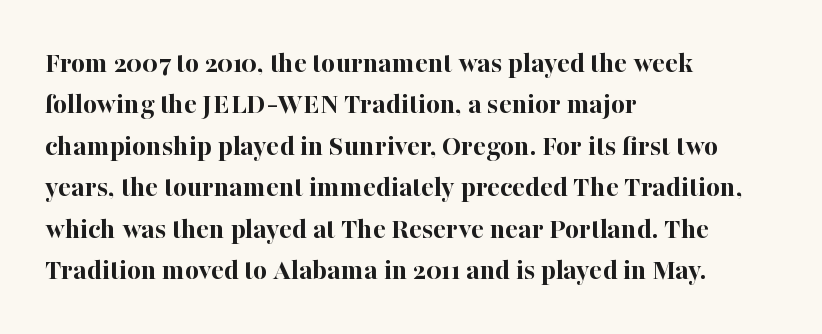
The image shows 30 px bold serif type, upright; set left-aligned, normal line spacing (1.38x), normal letter spacing, not underlined; high stroke contrast and a medium x-height.
